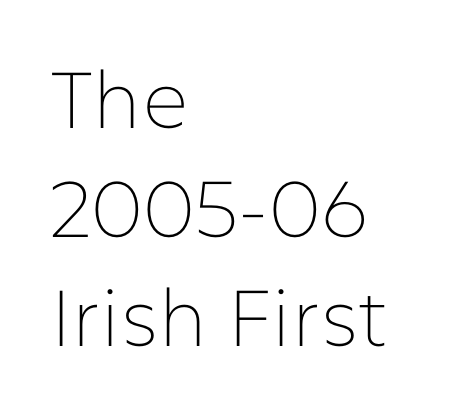
The image shows 79 px thin sans-serif type, upright; set left-aligned, normal line spacing (1.38x), normal letter spacing, not underlined; low stroke contrast and a medium x-height.
